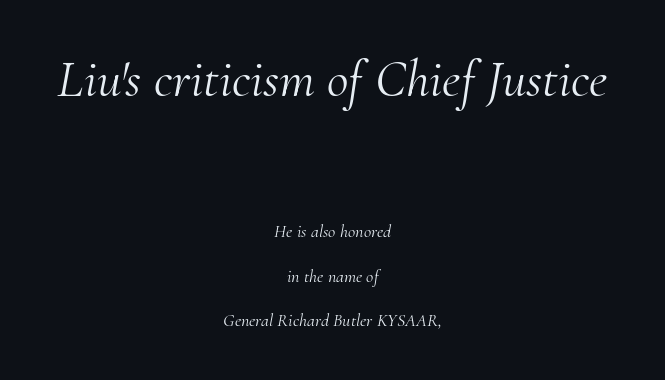
{"serif": "yes", "italic": "yes", "lean": "right", "slant_degrees": 10, "bold": "no", "weight": "light", "width": "normal", "stroke_contrast": "medium", "x_height": "small", "monospaced": "no", "underline": "no", "align": "center", "line_spacing": "loose", "line_spacing_ratio": 2.47, "letter_spacing": "normal", "letter_spacing_em": 0.0, "larger_block": "first", "size_ratio": 2.94, "glyph_px": 53}
